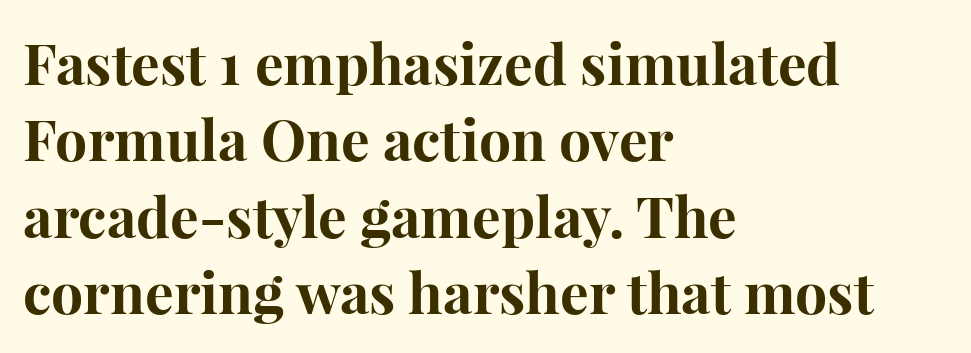
Q: Is the text bold? A: Yes.
Q: Is the text italic (slanted)? A: No, it is upright.
Q: Is the typeface a serif or a sans-serif typeface? A: Serif.
Q: Is the text underlined? A: No.
Q: How is the paragraph aligned? A: Left-aligned.
Q: Is the spacing between letters normal or unusually wide? A: Normal.
Q: Is the spacing between lines tight, normal or loose? A: Normal.
Q: Width (condensed, normal, or wide)? A: Normal.
Q: Stroke contrast? A: High.
Q: x-height? A: Medium.
Q: Monospaced? A: No.
